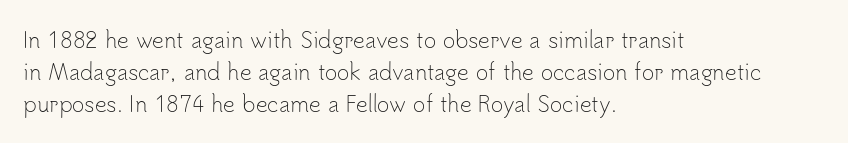
{"italic": "no", "bold": "no", "underline": "no", "align": "left", "line_spacing": "normal", "line_spacing_ratio": 1.53, "letter_spacing": "normal", "letter_spacing_em": 0.0, "glyph_px": 21}
